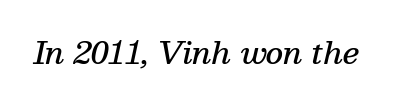
The image shows 30 px semibold serif type, italic (leaning right); set normal letter spacing, not underlined; medium stroke contrast and a medium x-height.
